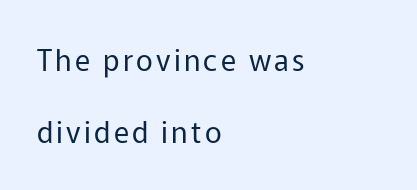
{"serif": "no", "italic": "no", "bold": "no", "weight": "regular", "width": "normal", "stroke_contrast": "low", "x_height": "medium", "monospaced": "no", "underline": "no", "align": "left", "line_spacing": "loose", "line_spacing_ratio": 2.5, "glyph_px": 29}
